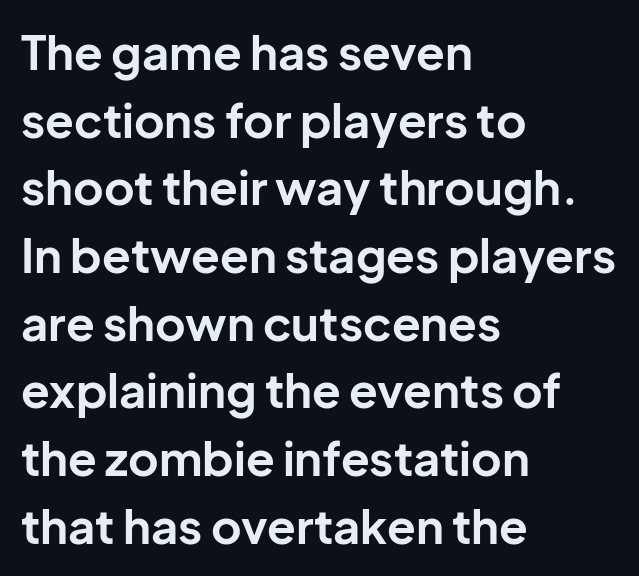
The letters advance in unequal steps, a hallmark of proportional type. Rows of type keep a routine distance in the vertical direction. As a designer I'd log this as weight 700, bold. Compared with a centered layout, this one pins lines to the left instead. The type is set solid horizontally, with unmodified tracking.
